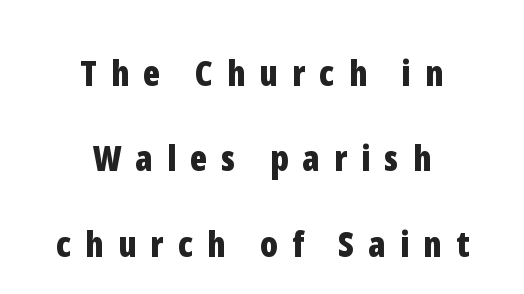
Q: Is the text bold? A: Yes.
Q: Is the text italic (slanted)? A: No, it is upright.
Q: Is the typeface a serif or a sans-serif typeface? A: Sans-serif.
Q: Is the text underlined? A: No.
Q: How is the paragraph aligned? A: Centered.
Q: Is the spacing between letters normal or unusually wide? A: Unusually wide.
Q: Is the spacing between lines tight, normal or loose? A: Loose.
Q: Width (condensed, normal, or wide)? A: Condensed.
Q: Stroke contrast? A: Low.
Q: x-height? A: Medium.
Q: Monospaced? A: No.
